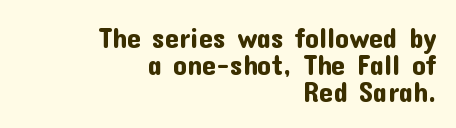
Q: Is the text italic (slanted)? A: No, it is upright.
Q: Is the typeface a serif or a sans-serif typeface? A: Sans-serif.
Q: Is the text underlined? A: No.
Q: How is the paragraph aligned? A: Right-aligned.
Q: Is the spacing between letters normal or unusually wide? A: Normal.
Q: Is the spacing between lines tight, normal or loose? A: Tight.
Q: Width (condensed, normal, or wide)? A: Normal.
Q: Stroke contrast? A: Low.
Q: x-height? A: Medium.
Q: Monospaced? A: No.
